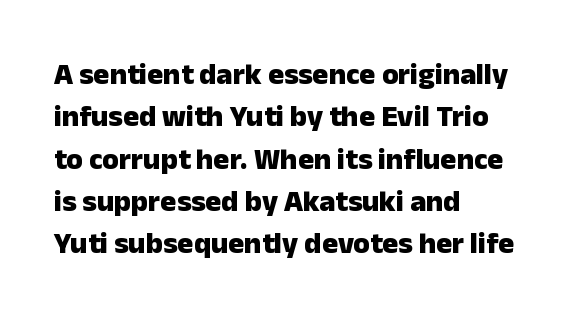
{"serif": "no", "italic": "no", "bold": "yes", "weight": "heavy", "width": "normal", "stroke_contrast": "low", "x_height": "medium", "monospaced": "no", "underline": "no", "align": "left", "line_spacing": "normal", "line_spacing_ratio": 1.41, "letter_spacing": "normal", "letter_spacing_em": 0.0, "glyph_px": 30}
